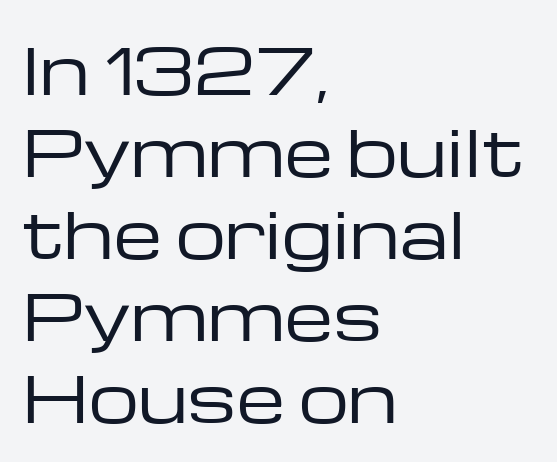
Q: Is the text bold? A: No.
Q: Is the text italic (slanted)? A: No, it is upright.
Q: Is the typeface a serif or a sans-serif typeface? A: Sans-serif.
Q: Is the text underlined? A: No.
Q: How is the paragraph aligned? A: Left-aligned.
Q: Is the spacing between letters normal or unusually wide? A: Normal.
Q: Is the spacing between lines tight, normal or loose? A: Normal.
Q: Width (condensed, normal, or wide)? A: Wide.
Q: Stroke contrast? A: Low.
Q: x-height? A: Medium.
Q: Monospaced? A: No.
